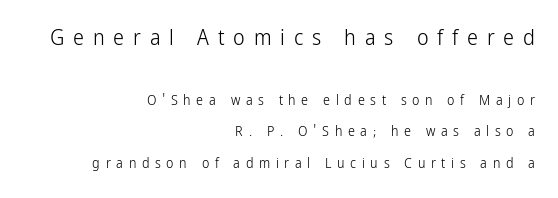
Lines of text with bare space underneath. The font is comparable to plain body text, perhaps lighter. Short note: letters widely spaced. The rag falls on the left side of this text block.
